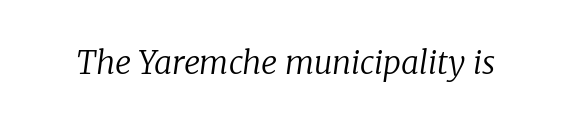
Q: Is the text bold? A: No.
Q: Is the text italic (slanted)? A: Yes, it leans right by about 8 degrees.
Q: Is the typeface a serif or a sans-serif typeface? A: Serif.
Q: Is the text underlined? A: No.
Q: Is the spacing between letters normal or unusually wide? A: Normal.
Q: Width (condensed, normal, or wide)? A: Normal.
Q: Stroke contrast? A: Low.
Q: x-height? A: Medium.
Q: Monospaced? A: No.
